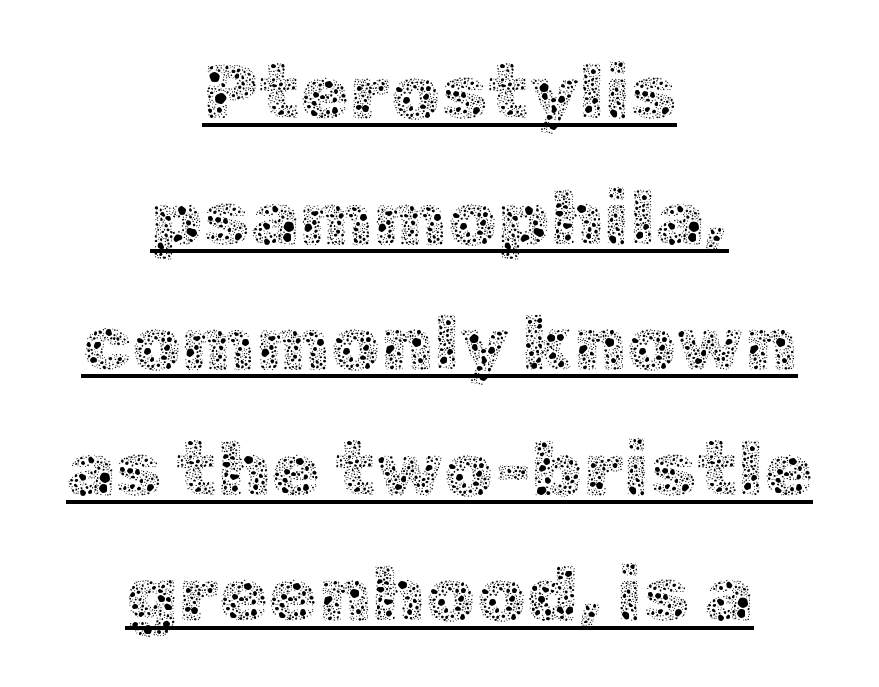
Character widths vary here, with narrow letters taking less room than wide ones. Spacing between characters is what you'd get straight out of the box. A typesetter would call this leading conventional body-copy spacing. Students, observe the line beneath the letters — that is underlining.
